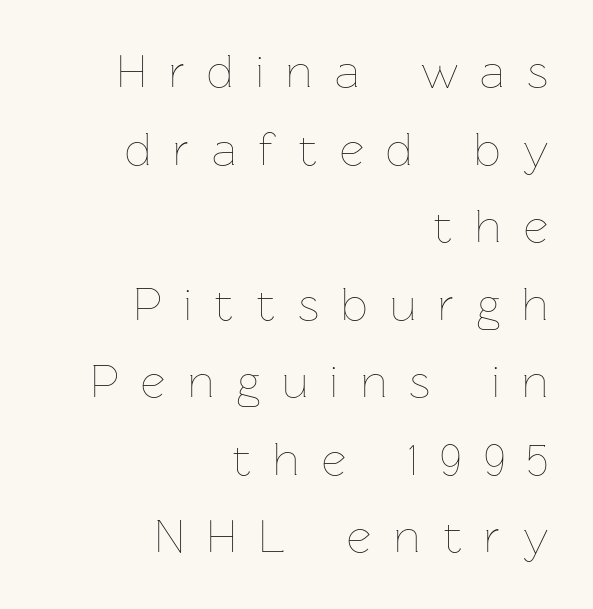
The foot of each line stays bare and open. Weight class: somewhere from thin through regular. The rendering anchors every line to the right-hand side. Unlike italic type, these characters show no tilt at all. These lines sit exactly where default settings would place them. The passage shown is typed in a proportional face where columns would drift.
